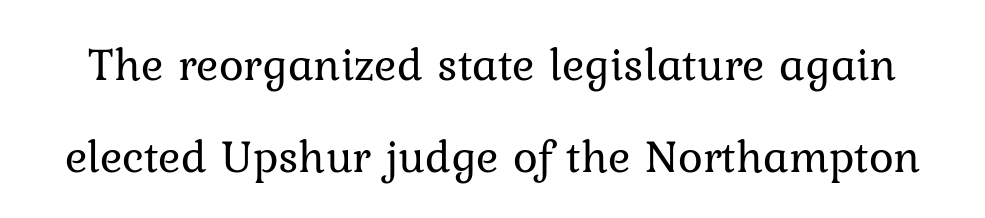
Q: Is the text bold? A: No.
Q: Is the text italic (slanted)? A: No, it is upright.
Q: Is the typeface a serif or a sans-serif typeface? A: Serif.
Q: Is the text underlined? A: No.
Q: Is the spacing between letters normal or unusually wide? A: Normal.
Q: Is the spacing between lines tight, normal or loose? A: Loose.
Q: Width (condensed, normal, or wide)? A: Normal.
Q: Stroke contrast? A: Low.
Q: x-height? A: Medium.
Q: Monospaced? A: No.
